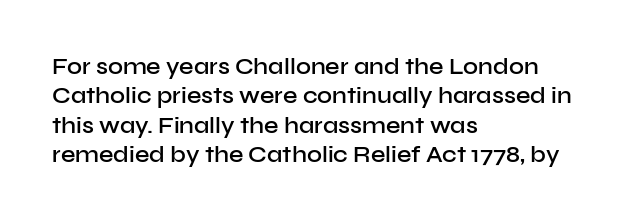
{"italic": "no", "bold": "semi", "underline": "no", "align": "left", "line_spacing": "normal", "line_spacing_ratio": 1.28, "letter_spacing": "normal", "letter_spacing_em": 0.0, "glyph_px": 23}
